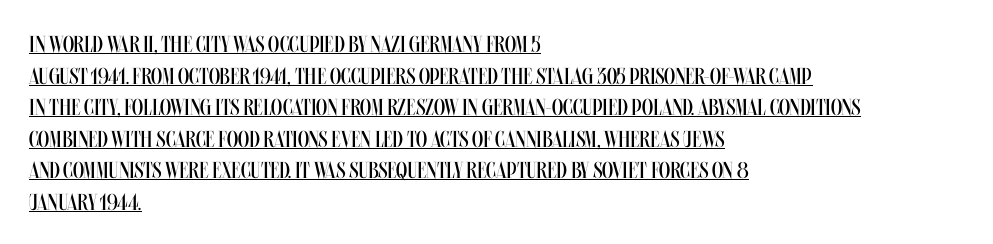
A roman cut, with each character standing at attention. Leading: standard. A continuous stroke trails under the words, as in a hyperlink. Between one letter and the next there's only the usual sliver of space. The characters are drawn with everyday or finer stroke widths. Left-aligned paragraph, ragged on the right.
